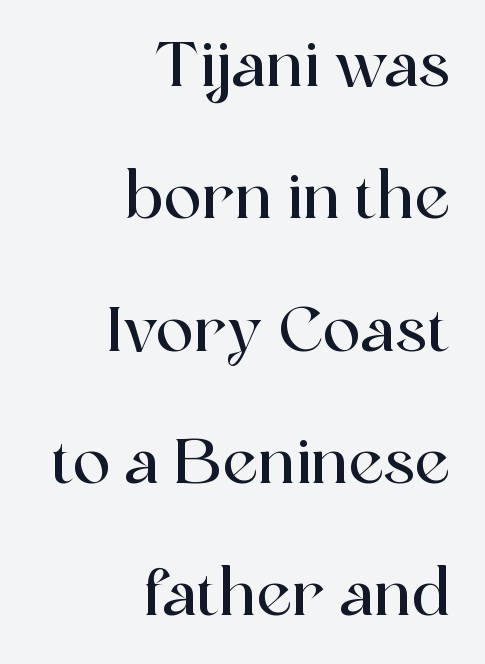
{"serif": "yes", "italic": "no", "width": "normal", "x_height": "medium", "monospaced": "no", "underline": "no", "align": "right", "line_spacing": "loose", "line_spacing_ratio": 2.1, "letter_spacing": "normal", "letter_spacing_em": 0.0, "glyph_px": 63}
